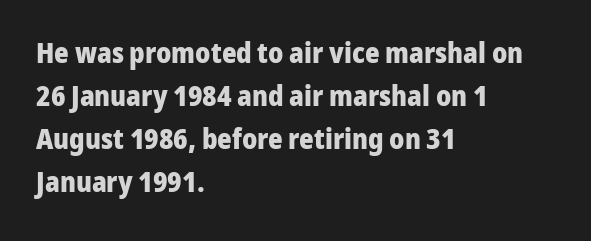
The ragged edge is on the right, which tells us the setting is flush left. Nobody touched the tracking dial on this one. Baseline-to-baseline distance is the conventional proportion of letter height. Serif or sans? Sans — the stroke terminals are bare.
